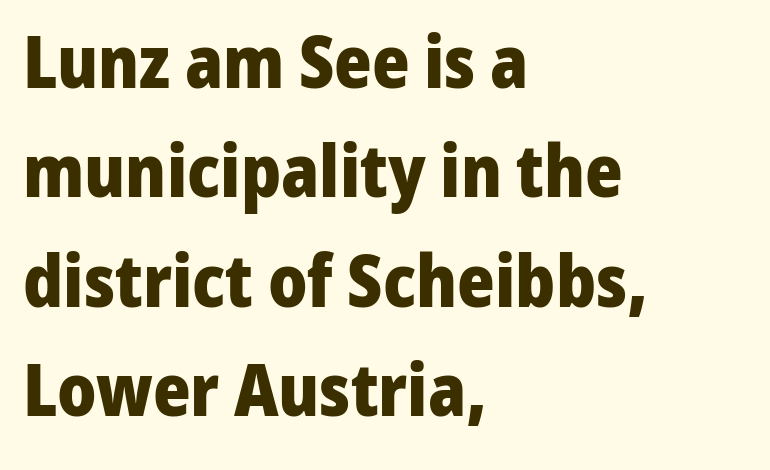
Character widths vary here, with narrow letters taking less room than wide ones. The words here are not underlined. These lines are set flush left with a ragged right edge. Look at the bottom of the vertical strokes: they stop flat, with no serifs. These lines keep a tight, regular rhythm from letter to letter.
